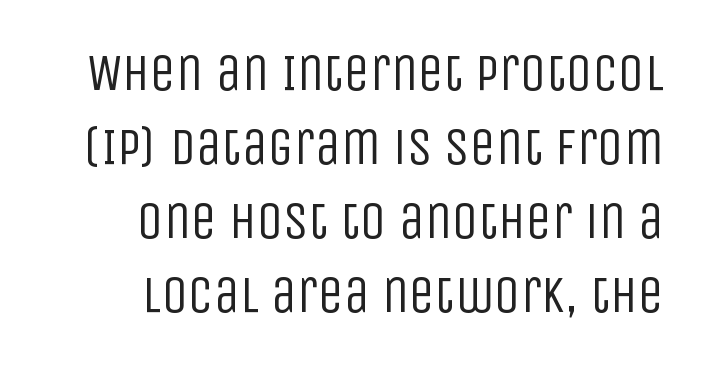
Compared with typical paragraphs, the rows here are spaced about the same. Descender tails drop into unmarked territory. Designer's note — italics off, roman on. Does the copy run flush right? Yes — the right margin is perfectly even. The letters look calm and open, with moderate or lighter stems.
